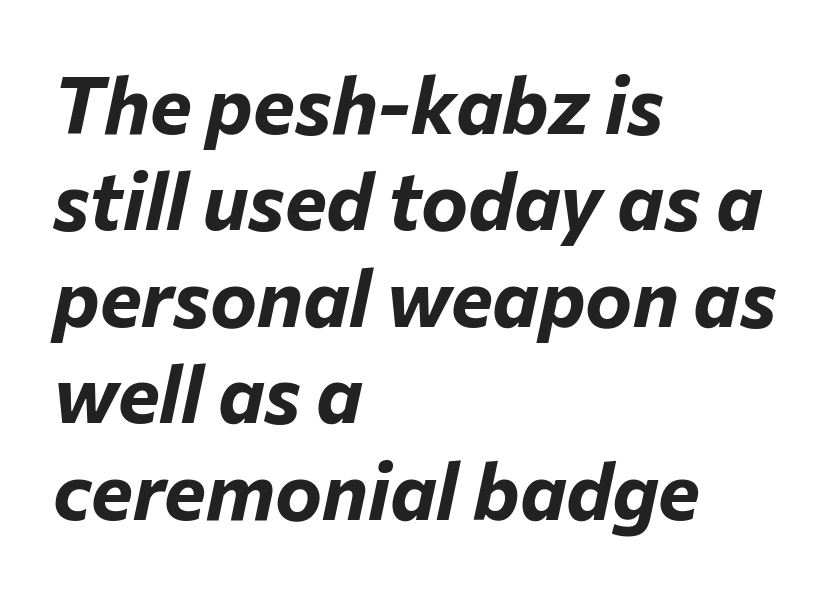
Here the designer chose a conventional face with non-uniform glyph widths. These lines keep a tight, regular rhythm from letter to letter. This is oblique type, the kind used for emphasis or titles. Plain, unruled lines of type.
